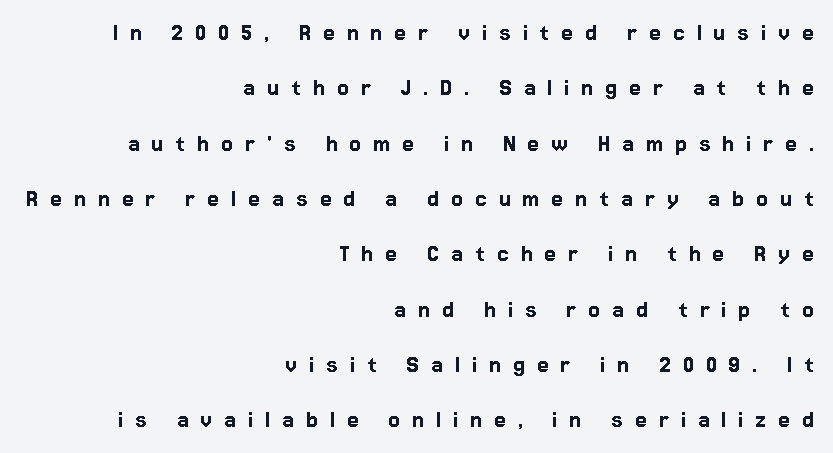
Q: Is the text italic (slanted)? A: No, it is upright.
Q: Is the text underlined? A: No.
Q: How is the paragraph aligned? A: Right-aligned.
Q: Is the spacing between letters normal or unusually wide? A: Unusually wide.
Q: Is the spacing between lines tight, normal or loose? A: Loose.
